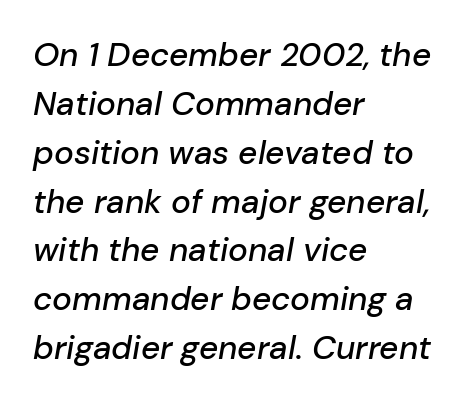
Q: Is the text italic (slanted)? A: Yes, it leans right by about 10 degrees.
Q: Is the text underlined? A: No.
Q: How is the paragraph aligned? A: Left-aligned.
Q: Is the spacing between letters normal or unusually wide? A: Normal.
Q: Is the spacing between lines tight, normal or loose? A: Normal.
Q: Width (condensed, normal, or wide)? A: Normal.
Q: Stroke contrast? A: Low.
Q: x-height? A: Medium.
Q: Monospaced? A: No.
